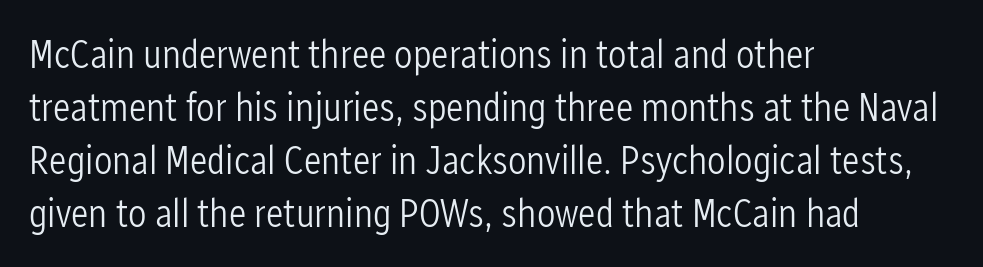
Q: Is the text bold? A: No.
Q: Is the text italic (slanted)? A: No, it is upright.
Q: Is the typeface a serif or a sans-serif typeface? A: Sans-serif.
Q: Is the text underlined? A: No.
Q: How is the paragraph aligned? A: Left-aligned.
Q: Is the spacing between letters normal or unusually wide? A: Normal.
Q: Is the spacing between lines tight, normal or loose? A: Normal.
Q: Width (condensed, normal, or wide)? A: Condensed.
Q: Stroke contrast? A: Low.
Q: x-height? A: Medium.
Q: Monospaced? A: No.
